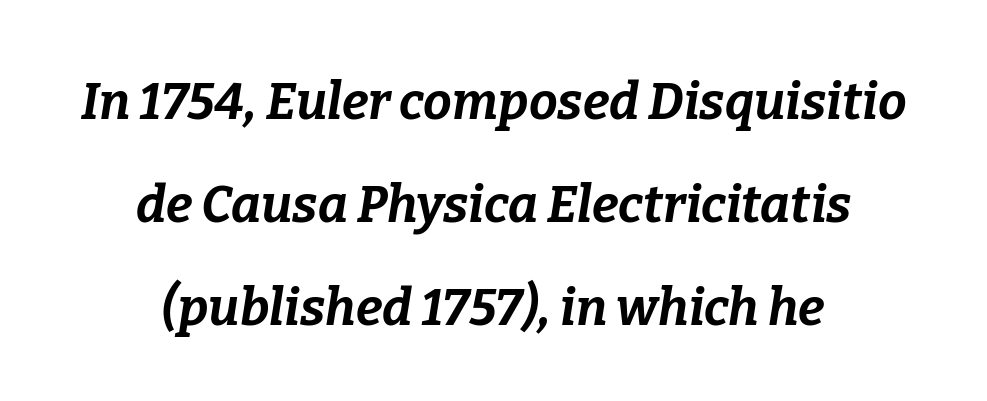
Q: Is the text bold? A: Yes.
Q: Is the text italic (slanted)? A: Yes, it leans right by about 9 degrees.
Q: Is the text underlined? A: No.
Q: How is the paragraph aligned? A: Centered.
Q: Is the spacing between letters normal or unusually wide? A: Normal.
Q: Is the spacing between lines tight, normal or loose? A: Loose.
Q: Width (condensed, normal, or wide)? A: Normal.
Q: Stroke contrast? A: Low.
Q: x-height? A: Medium.
Q: Monospaced? A: No.
